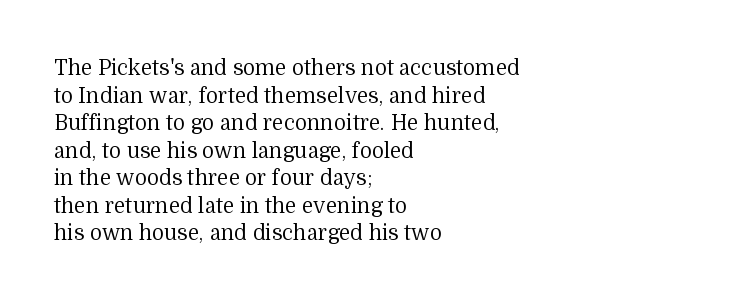
The image shows 21 px text type, upright; set left-aligned, normal line spacing (1.31x), normal letter spacing, not underlined.
